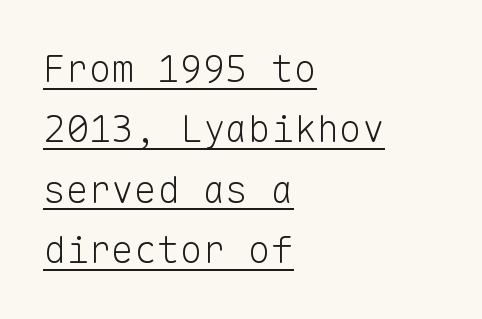
Q: Is the text bold? A: No.
Q: Is the text italic (slanted)? A: No, it is upright.
Q: Is the typeface a serif or a sans-serif typeface? A: Sans-serif.
Q: Is the text underlined? A: Yes.
Q: How is the paragraph aligned? A: Left-aligned.
Q: Is the spacing between letters normal or unusually wide? A: Normal.
Q: Is the spacing between lines tight, normal or loose? A: Normal.
Q: Width (condensed, normal, or wide)? A: Normal.
Q: Stroke contrast? A: Low.
Q: x-height? A: Medium.
Q: Monospaced? A: Yes.
